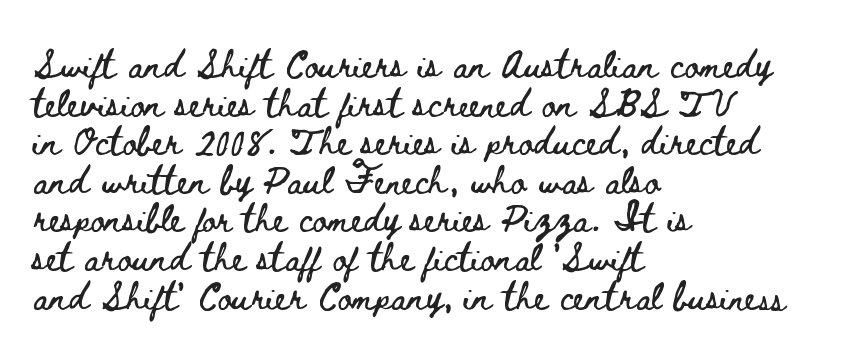
Tracking value appears to be zero — textbook default spacing. Alignment: flush left. Rows of type keep a routine distance in the vertical direction. This rendering features lettering with no underline.
